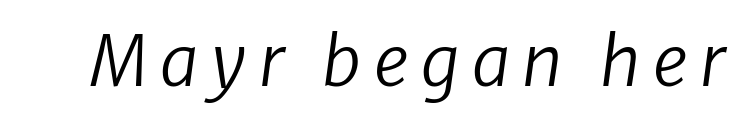
A clean baseline with only descenders dipping below it. A typesetter would call this proportional, since set widths differ per character. Emphasis-style slanted type is in use. Each stroke keeps to a modest, everyday thickness or less.
